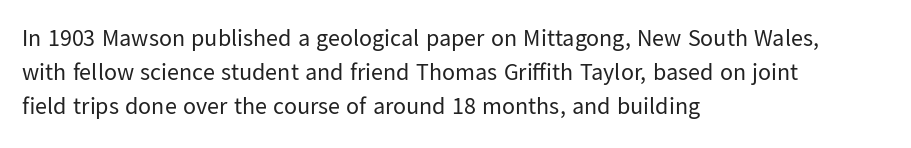
{"italic": "no", "bold": "no", "underline": "no", "align": "left", "line_spacing": "normal", "line_spacing_ratio": 1.41, "letter_spacing": "normal", "letter_spacing_em": 0.0, "glyph_px": 24}
